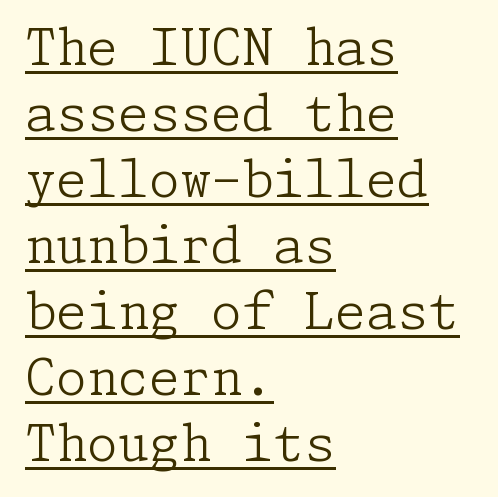
Summary of weight: not heavy and not bold. Does the leading feel generous? No, just average. There is no visible air inserted between adjacent glyphs. These characters rest on top of a visible drawn line.
